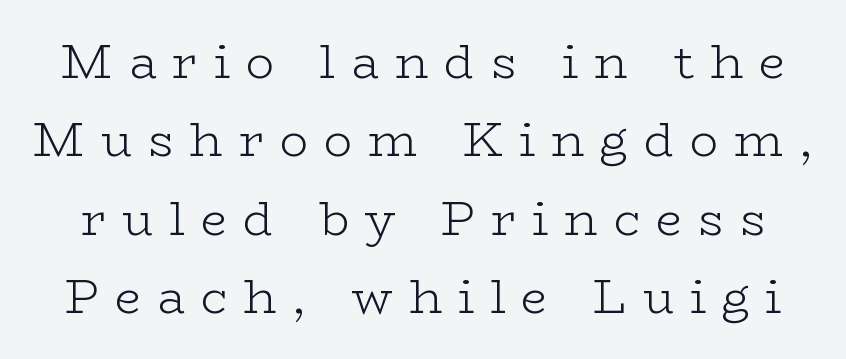
The image shows 47 px light, wide serif type, upright; set normal line spacing (1.67x), unusually wide letter spacing (+0.34 em), not underlined; low stroke contrast and a medium x-height.
